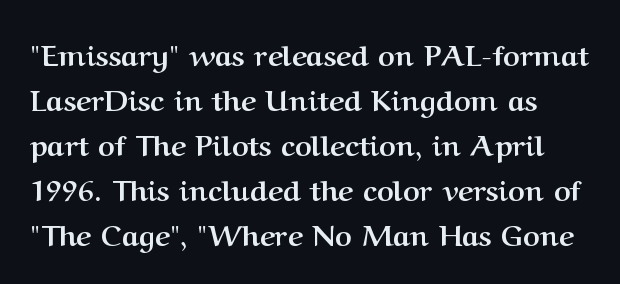
{"serif": "yes", "italic": "no", "bold": "yes", "weight": "semibold", "width": "normal", "stroke_contrast": "medium", "x_height": "medium", "monospaced": "no", "underline": "no", "line_spacing": "normal", "line_spacing_ratio": 1.55, "letter_spacing": "normal", "letter_spacing_em": 0.0, "glyph_px": 29}
